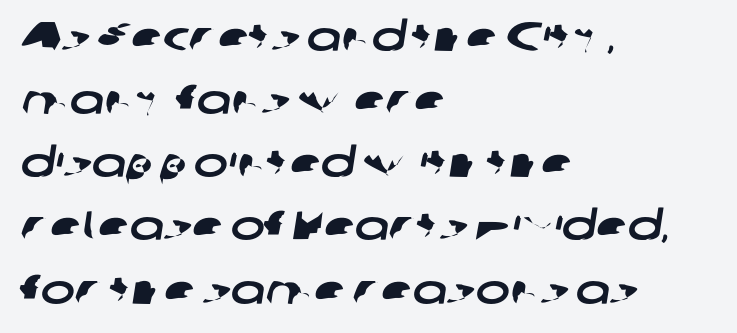
{"serif": "no", "width": "wide", "stroke_contrast": "low", "x_height": "medium", "monospaced": "no", "underline": "no", "align": "left", "line_spacing": "normal", "line_spacing_ratio": 1.54, "letter_spacing": "normal", "letter_spacing_em": 0.0, "glyph_px": 41}
